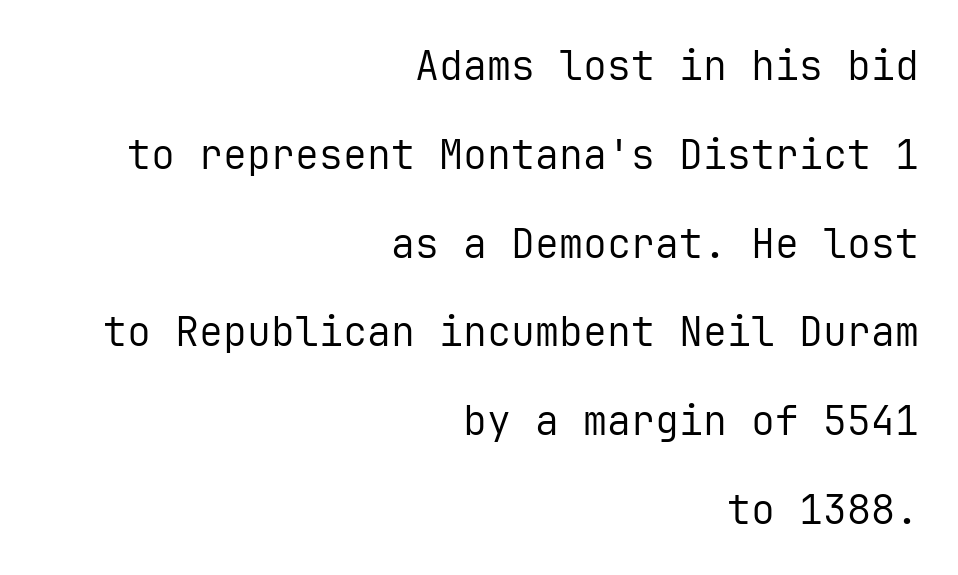
Q: Is the text bold? A: No.
Q: Is the text italic (slanted)? A: No, it is upright.
Q: Is the typeface a serif or a sans-serif typeface? A: Sans-serif.
Q: Is the text underlined? A: No.
Q: How is the paragraph aligned? A: Right-aligned.
Q: Is the spacing between letters normal or unusually wide? A: Normal.
Q: Is the spacing between lines tight, normal or loose? A: Loose.
Q: Width (condensed, normal, or wide)? A: Normal.
Q: Stroke contrast? A: Low.
Q: x-height? A: Medium.
Q: Monospaced? A: Yes.
